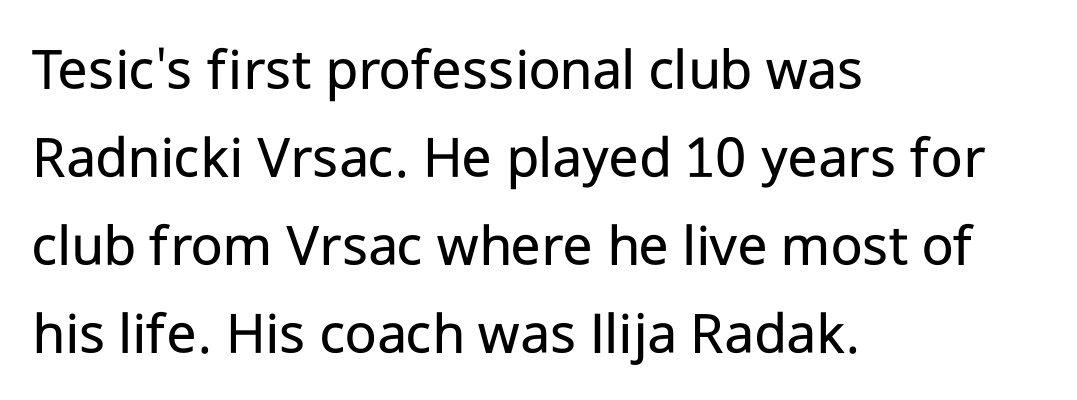
{"serif": "no", "italic": "no", "bold": "no", "weight": "regular", "width": "normal", "stroke_contrast": "low", "x_height": "medium", "monospaced": "no", "underline": "no", "align": "left", "line_spacing": "normal", "line_spacing_ratio": 1.44, "letter_spacing": "normal", "letter_spacing_em": 0.0, "glyph_px": 61}
